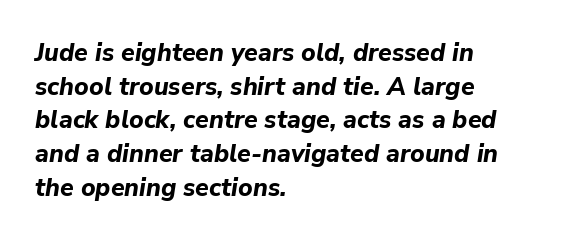
Q: Is the text bold? A: Yes.
Q: Is the text italic (slanted)? A: Yes, it leans right by about 9 degrees.
Q: Is the text underlined? A: No.
Q: How is the paragraph aligned? A: Left-aligned.
Q: Is the spacing between letters normal or unusually wide? A: Normal.
Q: Is the spacing between lines tight, normal or loose? A: Normal.
